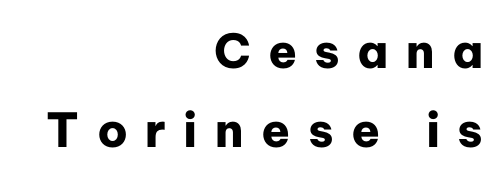
How heavy is the stroke? Heavy — this is a bold. Compared with a flush-left layout, this one pins lines to the opposite, right side. The letters advance in unequal steps, a hallmark of proportional type. Letterform terminals end flat and unadorned throughout the passage. This sample uses expanded letter spacing, leaving extra air between glyphs.
